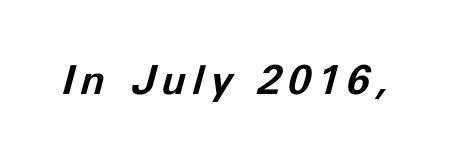
Q: Is the text bold? A: Yes.
Q: Is the text italic (slanted)? A: Yes, it leans right by about 11 degrees.
Q: Is the text underlined? A: No.
Q: Width (condensed, normal, or wide)? A: Normal.
Q: Stroke contrast? A: Low.
Q: x-height? A: Medium.
Q: Monospaced? A: No.
